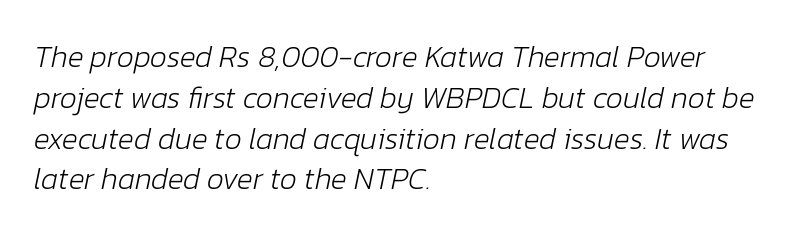
Q: Is the text bold? A: No.
Q: Is the text italic (slanted)? A: Yes, it leans right by about 12 degrees.
Q: Is the text underlined? A: No.
Q: How is the paragraph aligned? A: Left-aligned.
Q: Is the spacing between letters normal or unusually wide? A: Normal.
Q: Is the spacing between lines tight, normal or loose? A: Normal.
Q: Width (condensed, normal, or wide)? A: Normal.
Q: Stroke contrast? A: Low.
Q: x-height? A: Medium.
Q: Monospaced? A: No.
